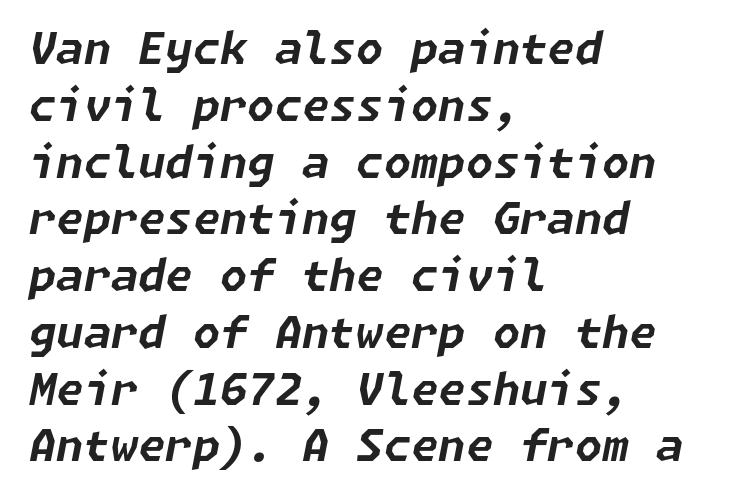
Q: Is the text bold? A: Yes.
Q: Is the text italic (slanted)? A: Yes, it leans right by about 11 degrees.
Q: Is the text underlined? A: No.
Q: How is the paragraph aligned? A: Left-aligned.
Q: Is the spacing between letters normal or unusually wide? A: Normal.
Q: Is the spacing between lines tight, normal or loose? A: Normal.
Q: Width (condensed, normal, or wide)? A: Normal.
Q: Stroke contrast? A: Low.
Q: x-height? A: Medium.
